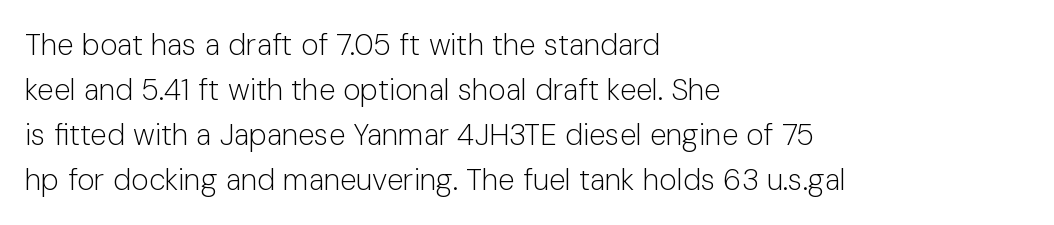
The weight would be labelled regular, book, light, or lighter still. Font category for this specimen: sans-serif. These lines are rendered in a variable-pitch font. Is the letter spacing exaggerated? No — it looks like the ordinary default.
